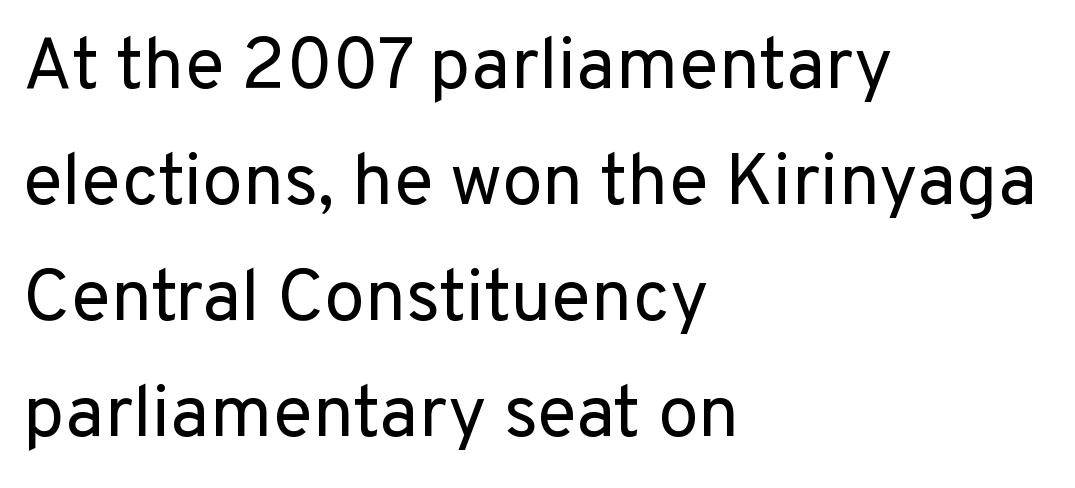
Q: Is the text bold? A: No.
Q: Is the text italic (slanted)? A: No, it is upright.
Q: Is the typeface a serif or a sans-serif typeface? A: Sans-serif.
Q: Is the text underlined? A: No.
Q: How is the paragraph aligned? A: Left-aligned.
Q: Is the spacing between letters normal or unusually wide? A: Normal.
Q: Is the spacing between lines tight, normal or loose? A: Normal.
Q: Width (condensed, normal, or wide)? A: Normal.
Q: Stroke contrast? A: Low.
Q: x-height? A: Medium.
Q: Monospaced? A: No.
